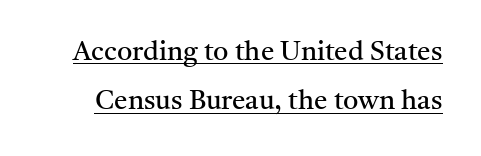
The image shows 27 px text type, upright; set line spacing 1.83x, normal letter spacing, underlined.
